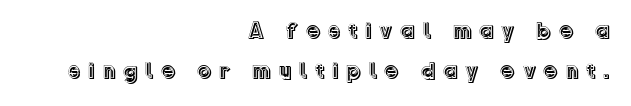
Horizontally, the lines are justified to the trailing edge only. Designer's note — italics off, roman on. Glyph-to-glyph distance is far greater than everyday printed text. Letters rest on an invisible, unmarked baseline.
